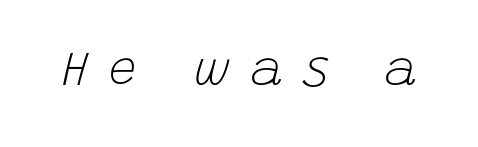
{"italic": "yes", "lean": "right", "slant_degrees": 15, "bold": "no", "weight": "light", "width": "normal", "stroke_contrast": "low", "x_height": "large", "monospaced": "no", "underline": "no", "letter_spacing": "wide", "letter_spacing_em": 0.43, "glyph_px": 49}
